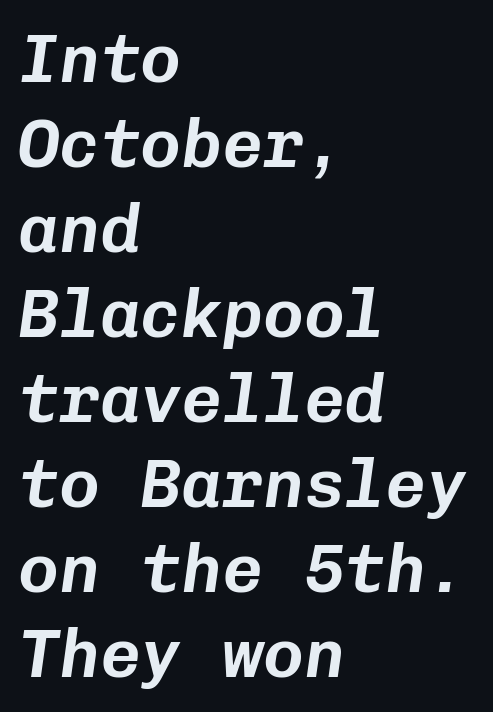
{"italic": "yes", "lean": "right", "slant_degrees": 8, "width": "normal", "stroke_contrast": "low", "x_height": "medium", "monospaced": "yes", "underline": "no", "align": "left", "line_spacing": "normal", "line_spacing_ratio": 1.25, "letter_spacing": "normal", "letter_spacing_em": 0.0, "glyph_px": 68}
